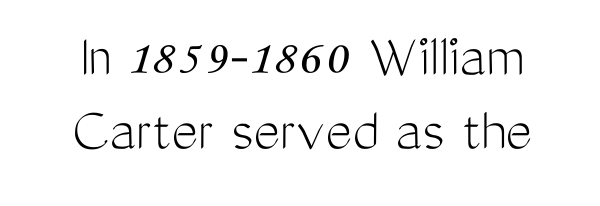
Q: Is the text bold? A: No.
Q: Is the text italic (slanted)? A: No, it is upright.
Q: Is the typeface a serif or a sans-serif typeface? A: Sans-serif.
Q: Is the text underlined? A: No.
Q: How is the paragraph aligned? A: Centered.
Q: Is the spacing between letters normal or unusually wide? A: Normal.
Q: Width (condensed, normal, or wide)? A: Condensed.
Q: Stroke contrast? A: Medium.
Q: x-height? A: Medium.
Q: Monospaced? A: No.
